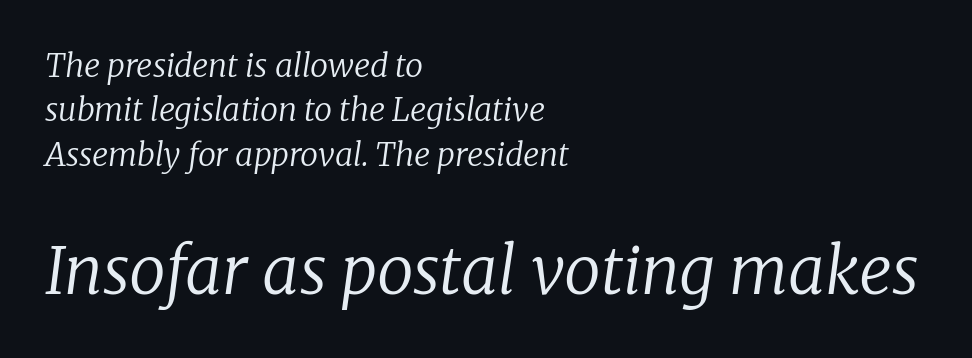
{"serif": "yes", "italic": "yes", "lean": "right", "slant_degrees": 8, "bold": "no", "weight": "regular", "width": "normal", "stroke_contrast": "low", "x_height": "medium", "monospaced": "no", "underline": "no", "align": "left", "line_spacing": "normal", "line_spacing_ratio": 1.39, "letter_spacing": "normal", "letter_spacing_em": 0.0, "larger_block": "second", "size_ratio": 2.03, "glyph_px": 65}
